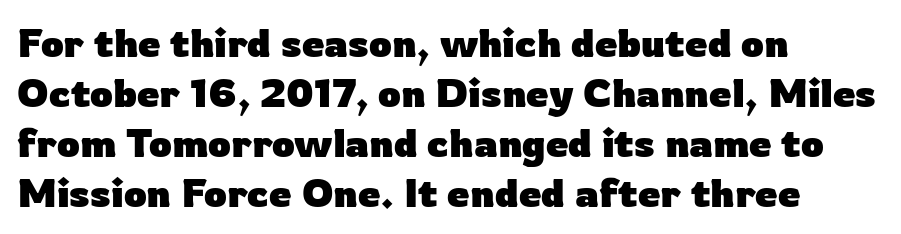
Heavy, bold letterforms. Reading down the block, your eye returns to a fixed left position each line. Between one letter and the next there's only the usual sliver of space. The vertical gap from one line to the next is medium.
